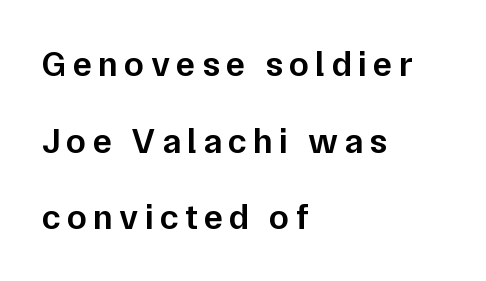
The image shows 36 px semibold sans-serif type, upright; set left-aligned, loose line spacing (2.13x), not underlined; low stroke contrast and a medium x-height.
